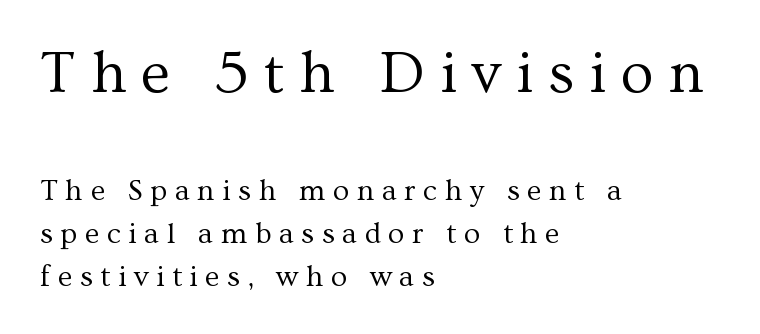
The passage shown is not underscored anywhere. The typeface chosen for these lines features serifs. Typesetter's note — upper block bumped up in size, lower block left smaller. Caption: multi-line text, flush left, ragged right. There is plenty of visible air inserted between adjacent glyphs. The block of text has a typical density, with ordinary space between rows.
